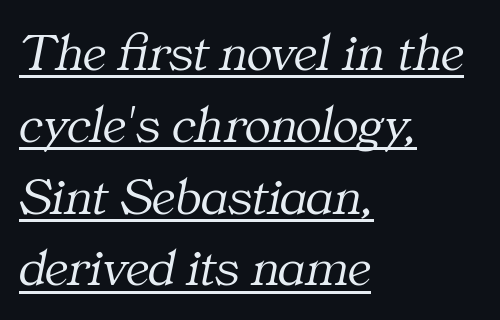
Q: Is the text bold? A: No.
Q: Is the text italic (slanted)? A: Yes, it leans right by about 11 degrees.
Q: Is the typeface a serif or a sans-serif typeface? A: Serif.
Q: Is the text underlined? A: Yes.
Q: How is the paragraph aligned? A: Left-aligned.
Q: Is the spacing between letters normal or unusually wide? A: Normal.
Q: Is the spacing between lines tight, normal or loose? A: Normal.
Q: Width (condensed, normal, or wide)? A: Normal.
Q: Stroke contrast? A: Medium.
Q: x-height? A: Medium.
Q: Monospaced? A: No.
